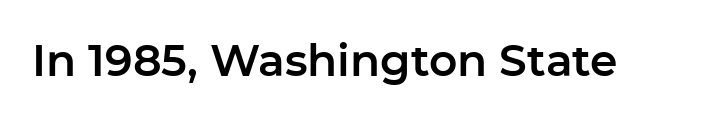
{"serif": "no", "italic": "no", "width": "normal", "stroke_contrast": "low", "x_height": "medium", "monospaced": "no", "underline": "no", "letter_spacing": "normal", "letter_spacing_em": 0.0, "glyph_px": 44}
